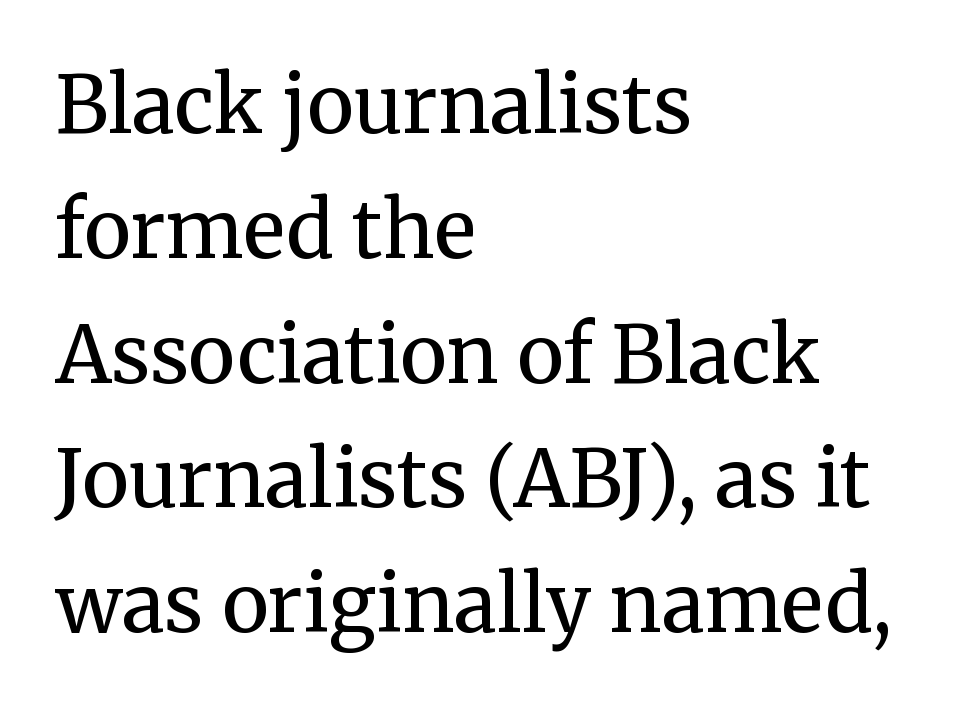
{"serif": "yes", "italic": "no", "bold": "no", "weight": "regular", "width": "normal", "stroke_contrast": "medium", "x_height": "medium", "monospaced": "no", "underline": "no", "align": "left", "line_spacing": "normal", "line_spacing_ratio": 1.58, "letter_spacing": "normal", "letter_spacing_em": 0.0, "glyph_px": 79}
